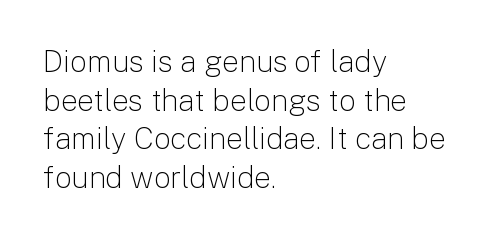
{"serif": "no", "italic": "no", "bold": "no", "weight": "light", "width": "normal", "stroke_contrast": "low", "x_height": "medium", "monospaced": "no", "underline": "no", "align": "left", "line_spacing": "normal", "line_spacing_ratio": 1.29, "letter_spacing": "normal", "letter_spacing_em": 0.0, "glyph_px": 30}
